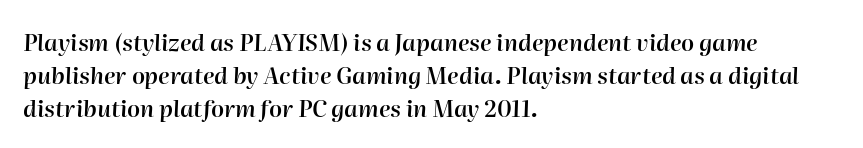
Nothing unusual about the tracking: characters are spaced as the font intends. There's an unmistakable incline to the writing here. The leading is moderate, giving the passage an even texture. Teacher's note: observe the even left margin — that is flush-left alignment. Caption: semibold face, moderately heavy strokes. Anything drawn beneath the words? Only blank space.
